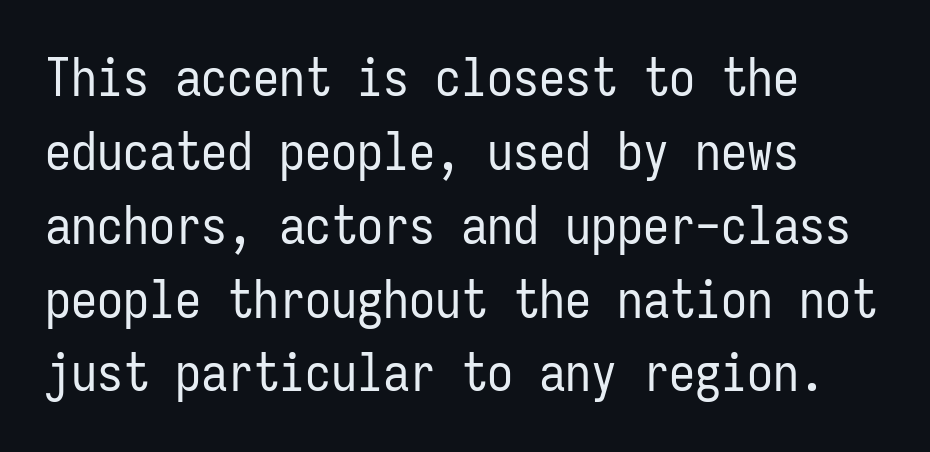
The rendering uses a moderate line-height, typical for paragraphs. Descender tails drop into unmarked territory. The typeface chosen for these lines omits serifs. Posture: vertical. Nothing unusual about the tracking: characters are spaced as the font intends.
